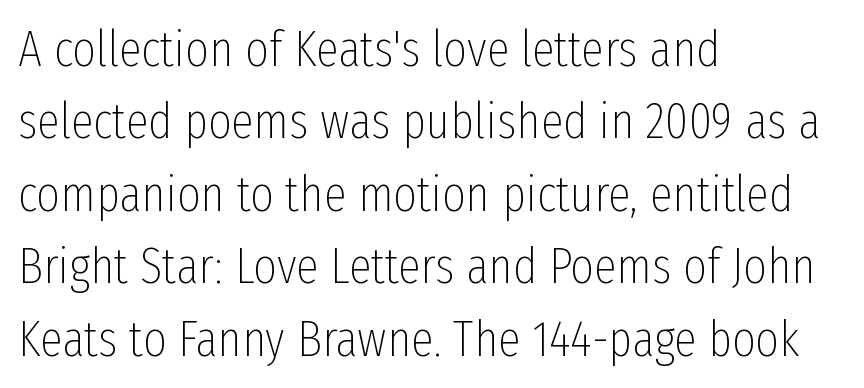
{"serif": "no", "italic": "no", "bold": "no", "weight": "thin", "width": "condensed", "stroke_contrast": "low", "x_height": "medium", "monospaced": "no", "underline": "no", "align": "left", "line_spacing": "normal", "line_spacing_ratio": 1.42, "letter_spacing": "normal", "letter_spacing_em": 0.0, "glyph_px": 51}
